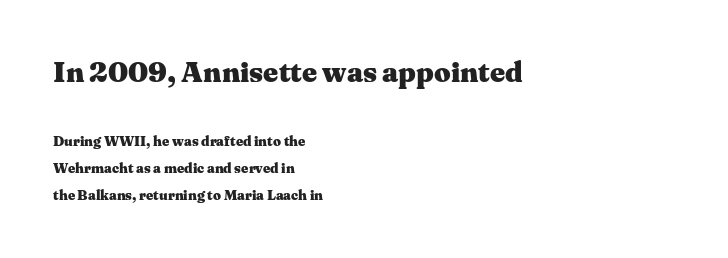
Successive baselines arrive slowly, with a big drop between each. In terms of weight, the rendering is a true, heavy bold. Clear beneath every line of the passage. The characters display serif detailing at their extremities. Reading top to bottom, the characters get smaller at the block break. Varying glyph widths throughout — classic text-font behaviour.
